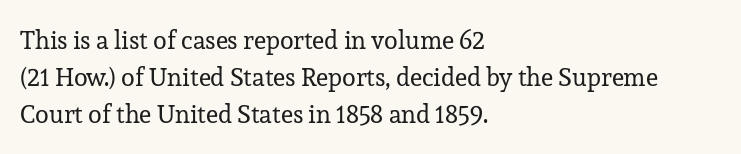
{"italic": "no", "bold": "no", "underline": "no", "align": "left", "line_spacing": "normal", "line_spacing_ratio": 1.48, "letter_spacing": "normal", "letter_spacing_em": 0.0, "glyph_px": 25}
